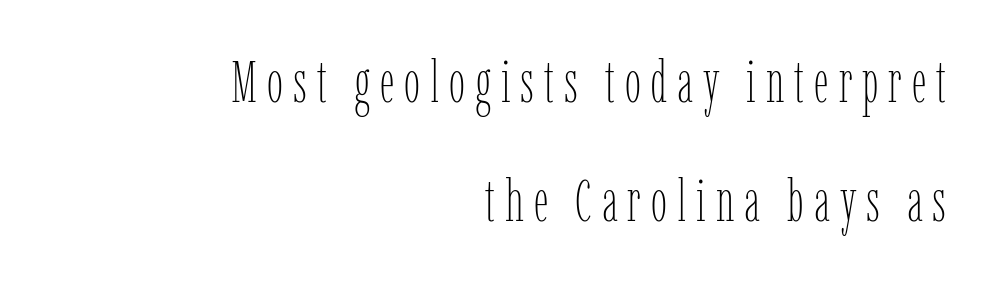
Baseline-to-baseline distance is far greater than the letter height. Here the designer chose a conventional face with non-uniform glyph widths. This is not heavy type; no bold has been used. When letters stand straight like this, we call the style roman or upright. Underline: absent. Horizontal alignment here is rightward, an uncommon choice for prose.
